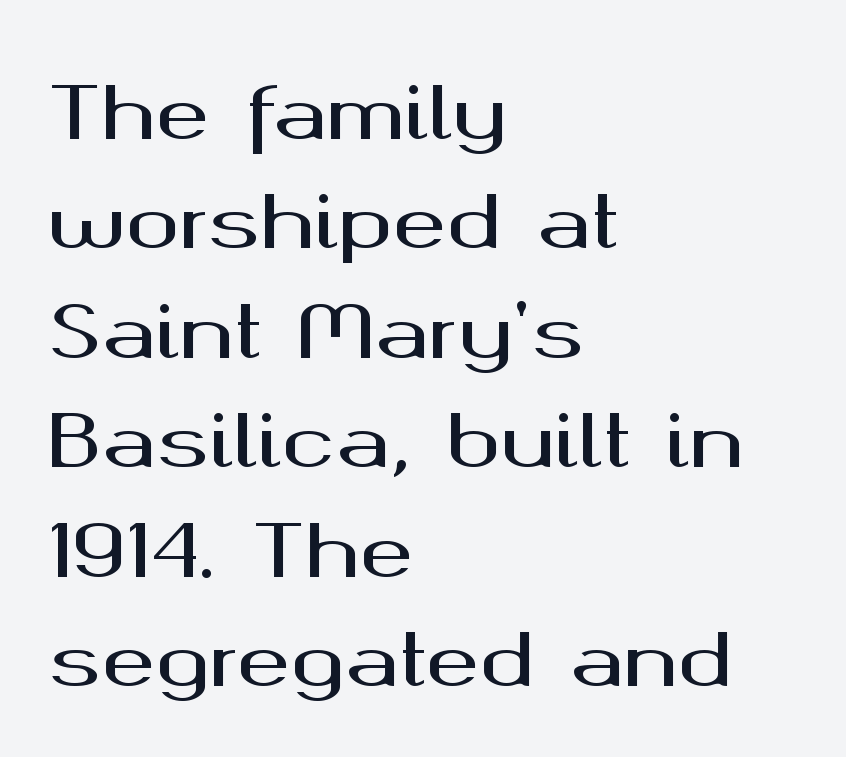
The image shows 72 px wide sans-serif type, upright; set left-aligned, normal line spacing (1.52x), normal letter spacing, not underlined; medium stroke contrast and a medium x-height.
